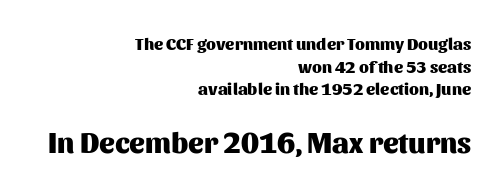
Q: Is the text bold? A: Yes.
Q: Is the text italic (slanted)? A: No, it is upright.
Q: Is the typeface a serif or a sans-serif typeface? A: Sans-serif.
Q: Is the text underlined? A: No.
Q: How is the paragraph aligned? A: Right-aligned.
Q: Is the spacing between letters normal or unusually wide? A: Normal.
Q: Is the spacing between lines tight, normal or loose? A: Normal.
Q: Which block of text is set in a larger size, the first (top) or the second (bottom)? A: The second (bottom) one.
Q: Width (condensed, normal, or wide)? A: Normal.
Q: Stroke contrast? A: Medium.
Q: x-height? A: Medium.
Q: Monospaced? A: No.
